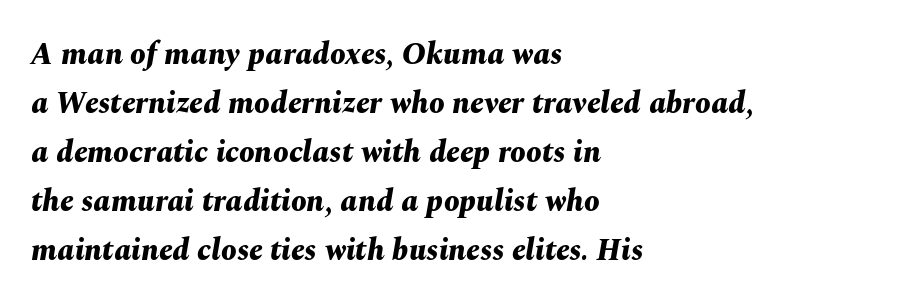
Q: Is the text bold? A: Yes.
Q: Is the text italic (slanted)? A: Yes, it leans right by about 10 degrees.
Q: Is the text underlined? A: No.
Q: How is the paragraph aligned? A: Left-aligned.
Q: Is the spacing between letters normal or unusually wide? A: Normal.
Q: Is the spacing between lines tight, normal or loose? A: Normal.
Q: Width (condensed, normal, or wide)? A: Normal.
Q: Stroke contrast? A: Medium.
Q: x-height? A: Medium.
Q: Monospaced? A: No.
